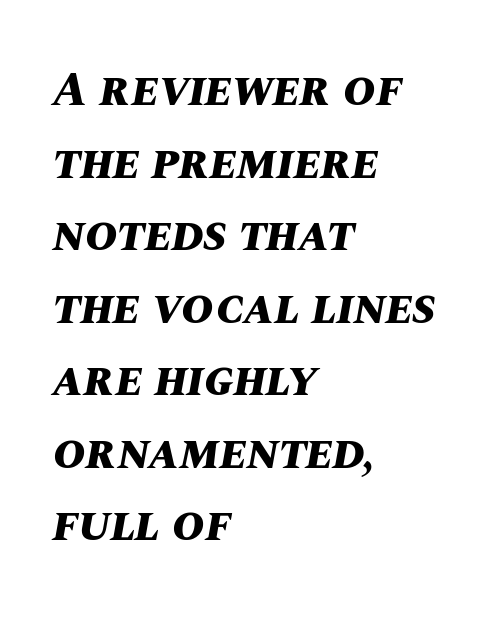
Q: Is the text bold? A: Yes.
Q: Is the text italic (slanted)? A: Yes, it leans right by about 10 degrees.
Q: Is the text underlined? A: No.
Q: How is the paragraph aligned? A: Left-aligned.
Q: Is the spacing between letters normal or unusually wide? A: Normal.
Q: Is the spacing between lines tight, normal or loose? A: Normal.
Q: Width (condensed, normal, or wide)? A: Normal.
Q: Stroke contrast? A: Medium.
Q: x-height? A: Large.
Q: Monospaced? A: No.
